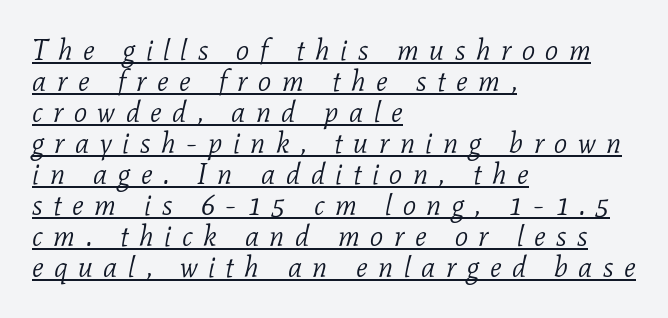
The image shows 29 px light serif type, italic (leaning right); set left-aligned, tight line spacing (1.07x), unusually wide letter spacing (+0.36 em), underlined; low stroke contrast and a medium x-height.
